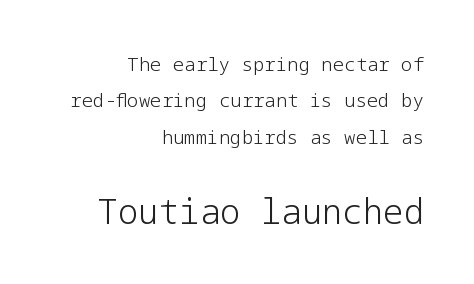
Block two is the big one; block one sits smaller above it. The type sits square on the baseline with zero lean. Does extra space separate the letters? No, they use regular spacing. How would I describe the line gaps? Wide and relaxed. The paragraph has a hard right edge and a soft left edge.
